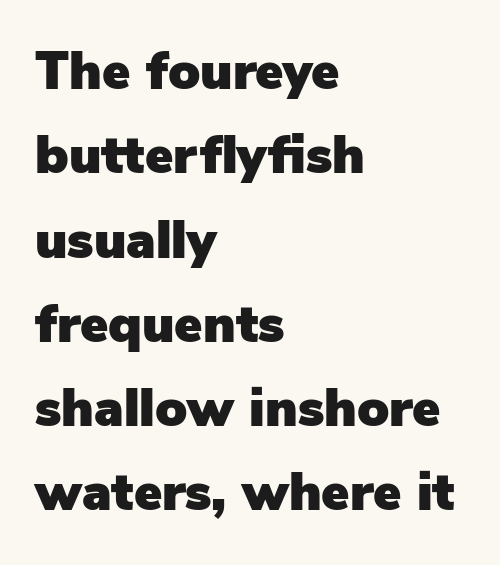
The image shows 53 px sans-serif type, upright; set left-aligned, normal line spacing (1.59x), normal letter spacing, not underlined; low stroke contrast and a medium x-height.
